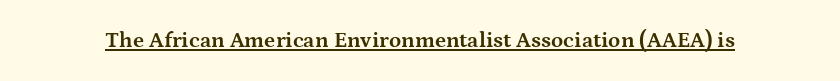
The face used here is rendered with its standard letterfit. These lines were composed using upright roman letters. Strokes here are thick enough to call this a true bold. Is there an underline? Yes — a line sits under the letters.
